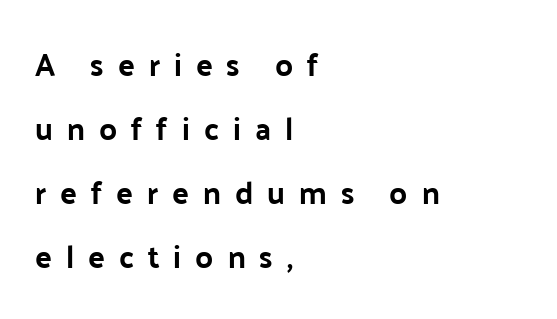
{"serif": "no", "italic": "no", "width": "normal", "stroke_contrast": "low", "x_height": "medium", "monospaced": "no", "underline": "no", "align": "left", "line_spacing": "loose", "line_spacing_ratio": 2.06, "letter_spacing": "wide", "letter_spacing_em": 0.45, "glyph_px": 31}
